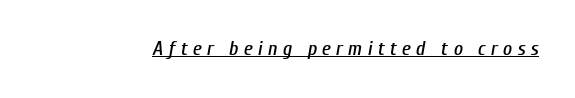
{"italic": "yes", "lean": "right", "slant_degrees": 10, "underline": "yes", "letter_spacing": "wide", "letter_spacing_em": 0.26, "glyph_px": 20}
